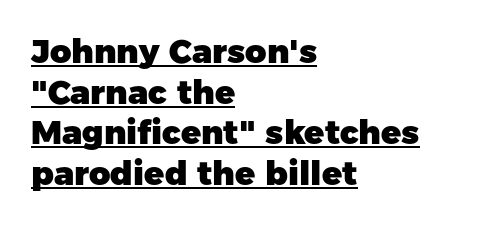
{"serif": "no", "italic": "no", "bold": "yes", "weight": "heavy", "width": "normal", "stroke_contrast": "low", "x_height": "medium", "monospaced": "no", "underline": "yes", "align": "left", "line_spacing_ratio": 1.23, "letter_spacing": "normal", "letter_spacing_em": 0.0, "glyph_px": 33}
